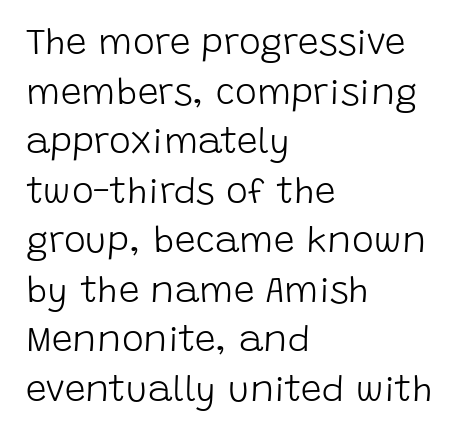
Q: Is the text bold? A: No.
Q: Is the text italic (slanted)? A: No, it is upright.
Q: Is the typeface a serif or a sans-serif typeface? A: Sans-serif.
Q: Is the text underlined? A: No.
Q: How is the paragraph aligned? A: Left-aligned.
Q: Is the spacing between letters normal or unusually wide? A: Normal.
Q: Is the spacing between lines tight, normal or loose? A: Normal.
Q: Width (condensed, normal, or wide)? A: Normal.
Q: Stroke contrast? A: Low.
Q: x-height? A: Large.
Q: Monospaced? A: No.
